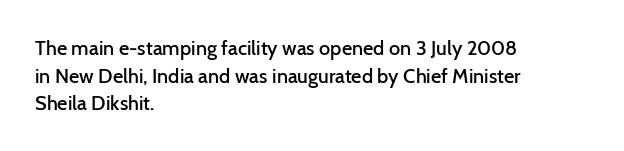
The rendering uses a moderate line-height, typical for paragraphs. Here the glyphs are tracked normally, forming tight word shapes. The lines are quadded left. Has an underline been added? It has not. The font is running at a semibold setting, under full bold.
